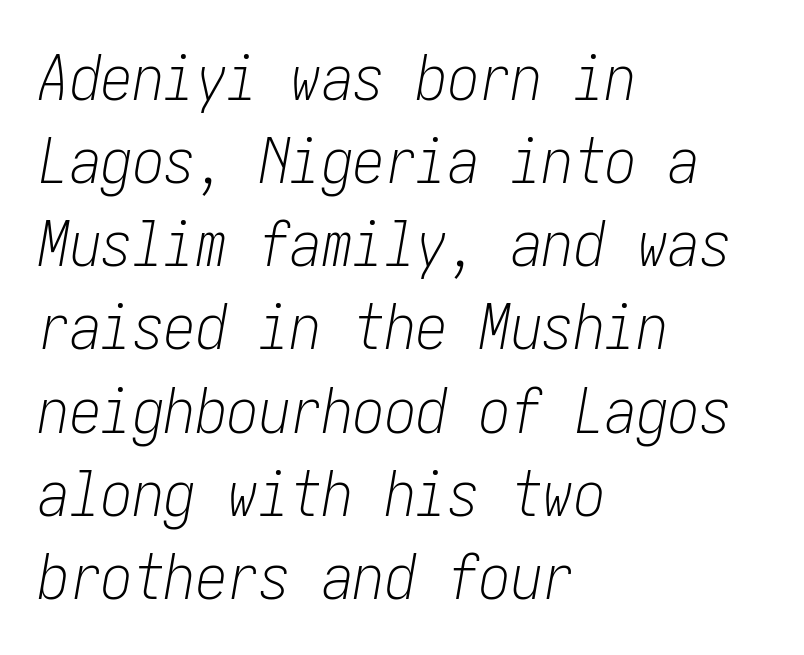
The image shows 63 px light, condensed type, italic (leaning right); set left-aligned, normal line spacing (1.32x), normal letter spacing, not underlined; low stroke contrast and a medium x-height.
